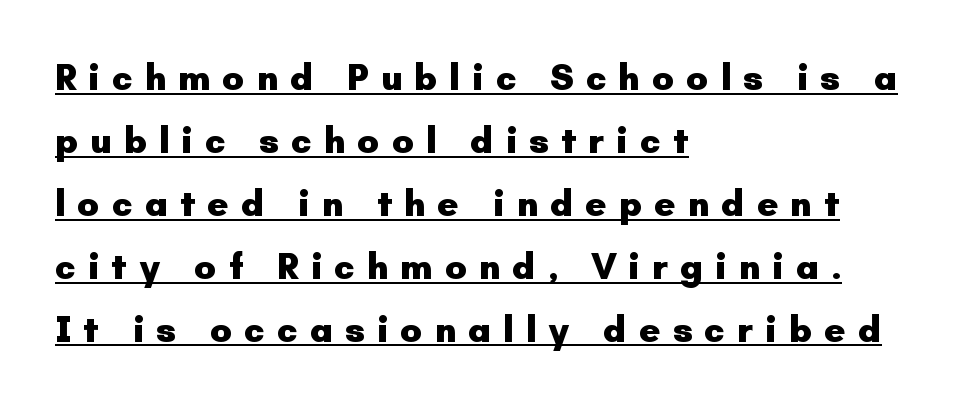
{"serif": "no", "italic": "no", "bold": "yes", "weight": "heavy", "width": "normal", "stroke_contrast": "low", "x_height": "small", "monospaced": "no", "underline": "yes", "align": "left", "line_spacing": "normal", "line_spacing_ratio": 1.7, "letter_spacing": "wide", "letter_spacing_em": 0.32, "glyph_px": 37}
